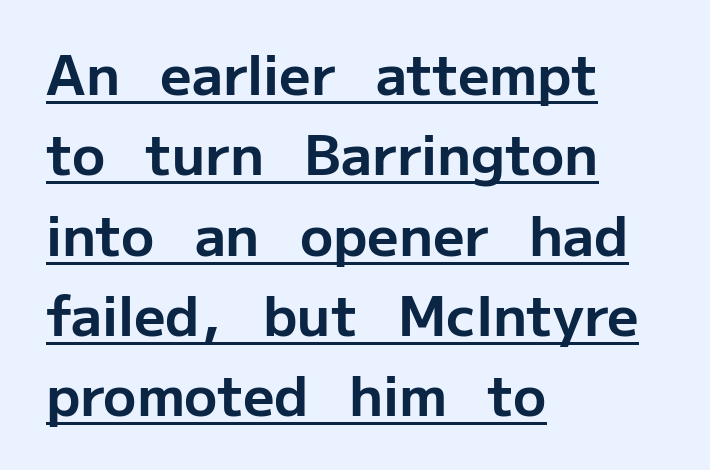
This sample uses plain, unmodified letter spacing. Note the varied advance widths — an 'i' is clearly narrower than an 'm'. The font's upright variant was chosen for this text. Which margin do the lines hug? The left one — the right edge is uneven. Typographically, this falls in the sans-serif category. Heavy, bold letterforms.
